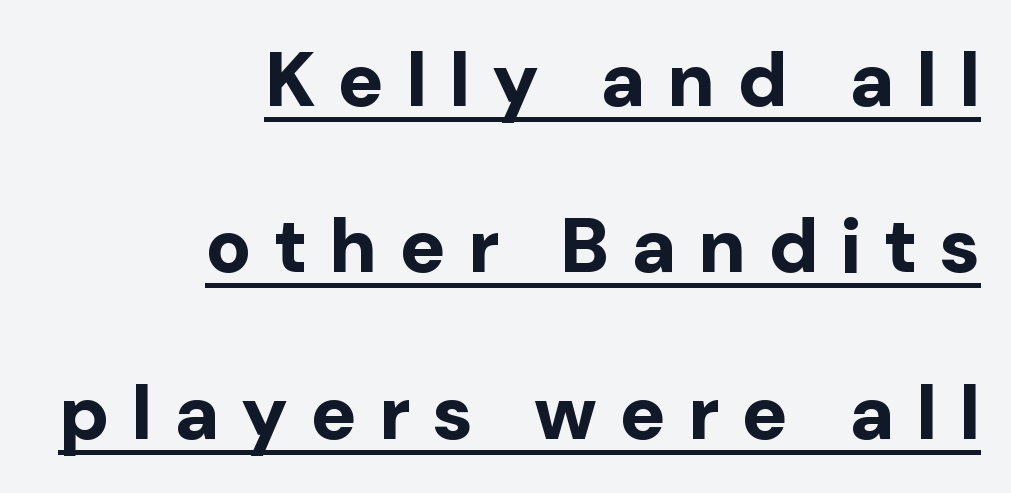
Q: Is the text bold? A: Yes.
Q: Is the text italic (slanted)? A: No, it is upright.
Q: Is the typeface a serif or a sans-serif typeface? A: Sans-serif.
Q: Is the text underlined? A: Yes.
Q: How is the paragraph aligned? A: Right-aligned.
Q: Is the spacing between letters normal or unusually wide? A: Unusually wide.
Q: Is the spacing between lines tight, normal or loose? A: Loose.
Q: Width (condensed, normal, or wide)? A: Normal.
Q: Stroke contrast? A: Low.
Q: x-height? A: Medium.
Q: Monospaced? A: No.
